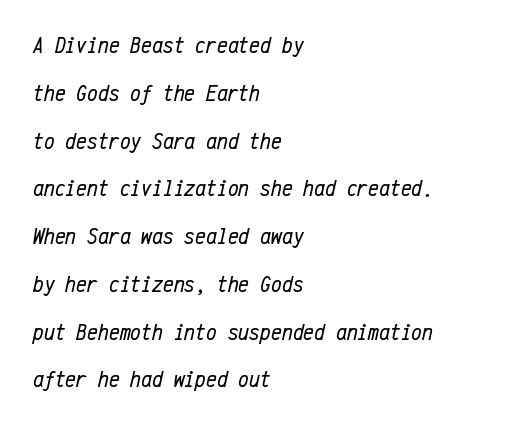
The image shows 24 px text type, italic (leaning right); set left-aligned, loose line spacing (1.99x), normal letter spacing, not underlined.
